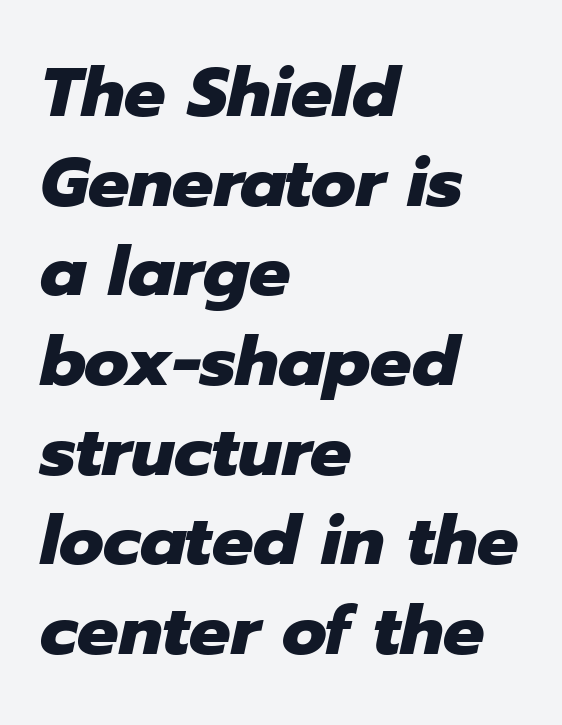
{"italic": "yes", "lean": "right", "slant_degrees": 12, "bold": "yes", "weight": "heavy", "width": "normal", "stroke_contrast": "low", "x_height": "medium", "monospaced": "no", "underline": "no", "align": "left", "line_spacing": "normal", "line_spacing_ratio": 1.3, "letter_spacing": "normal", "letter_spacing_em": 0.0, "glyph_px": 69}
